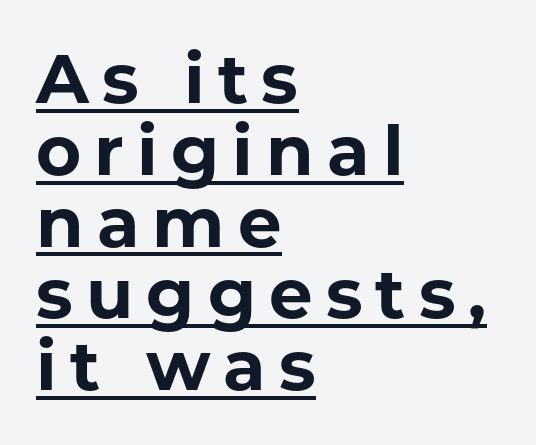
Q: Is the text bold? A: Yes.
Q: Is the text italic (slanted)? A: No, it is upright.
Q: Is the typeface a serif or a sans-serif typeface? A: Sans-serif.
Q: Is the text underlined? A: Yes.
Q: How is the paragraph aligned? A: Left-aligned.
Q: Is the spacing between lines tight, normal or loose? A: Tight.
Q: Width (condensed, normal, or wide)? A: Normal.
Q: Stroke contrast? A: Low.
Q: x-height? A: Medium.
Q: Monospaced? A: No.
